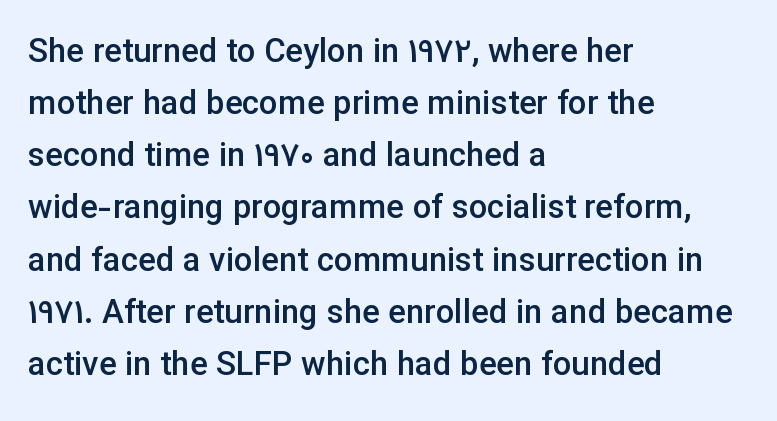
{"serif": "no", "italic": "no", "bold": "semi", "weight": "semibold", "width": "normal", "stroke_contrast": "low", "x_height": "medium", "monospaced": "no", "underline": "no", "align": "left", "line_spacing": "normal", "line_spacing_ratio": 1.58, "letter_spacing": "normal", "letter_spacing_em": 0.0, "glyph_px": 33}
